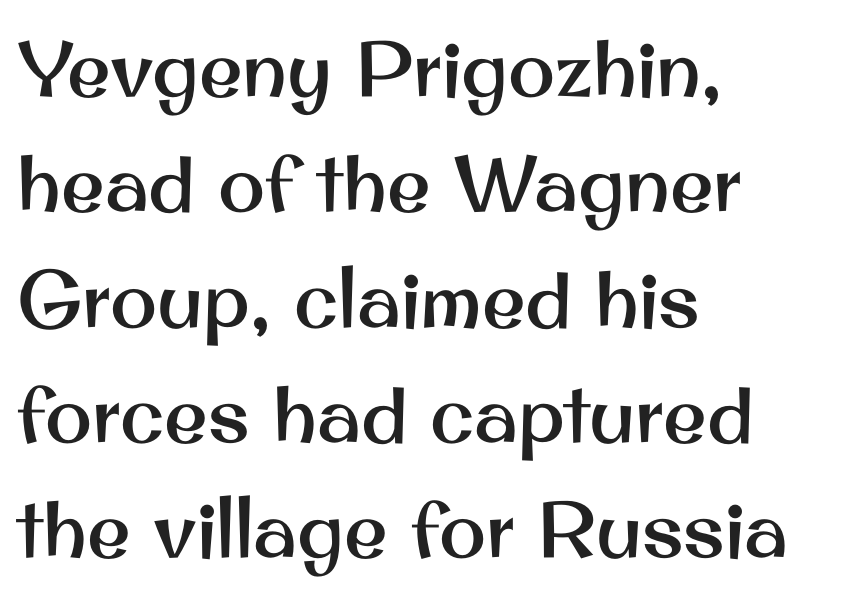
Q: Is the text italic (slanted)? A: No, it is upright.
Q: Is the typeface a serif or a sans-serif typeface? A: Sans-serif.
Q: Is the text underlined? A: No.
Q: How is the paragraph aligned? A: Left-aligned.
Q: Is the spacing between letters normal or unusually wide? A: Normal.
Q: Is the spacing between lines tight, normal or loose? A: Normal.
Q: Width (condensed, normal, or wide)? A: Normal.
Q: Stroke contrast? A: Medium.
Q: x-height? A: Small.
Q: Monospaced? A: No.
